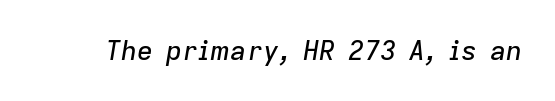
The image shows 27 px text type, italic (leaning right); set normal letter spacing, not underlined.
